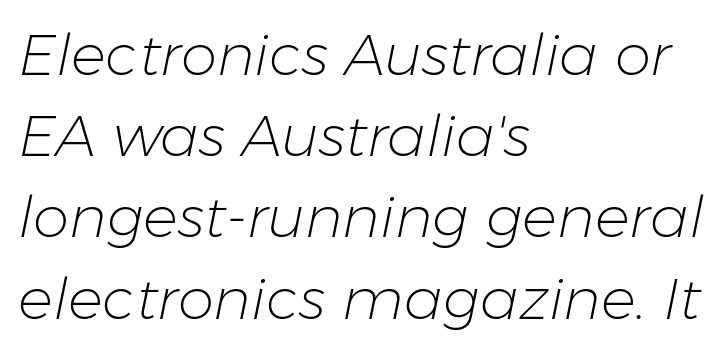
Q: Is the text bold? A: No.
Q: Is the text italic (slanted)? A: Yes, it leans right by about 11 degrees.
Q: Is the text underlined? A: No.
Q: How is the paragraph aligned? A: Left-aligned.
Q: Is the spacing between letters normal or unusually wide? A: Normal.
Q: Is the spacing between lines tight, normal or loose? A: Normal.
Q: Width (condensed, normal, or wide)? A: Normal.
Q: Stroke contrast? A: Low.
Q: x-height? A: Medium.
Q: Monospaced? A: No.
